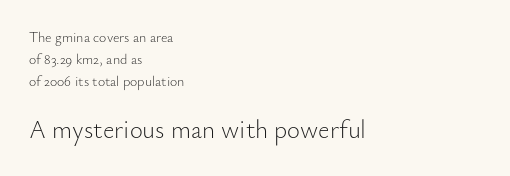
The image shows 25 px text type, upright; set left-aligned, normal line spacing (1.58x), normal letter spacing, not underlined; the second (bottom) block is 1.79x larger.
